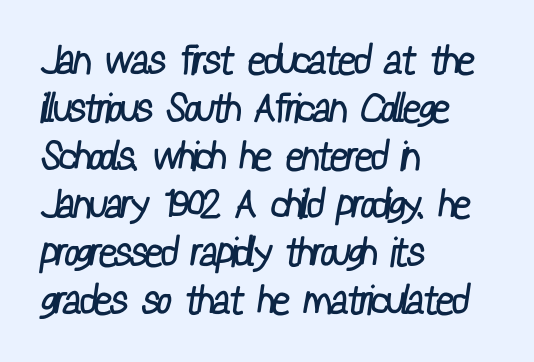
Compared with a centered layout, this one pins lines to the left instead. The strip under each line holds only bare page. The line texture is even and compact thanks to regular tracking. On a weight scale, this lands at 450 or below. Each letter keeps its own natural width here, so spacing adapts to shape.
